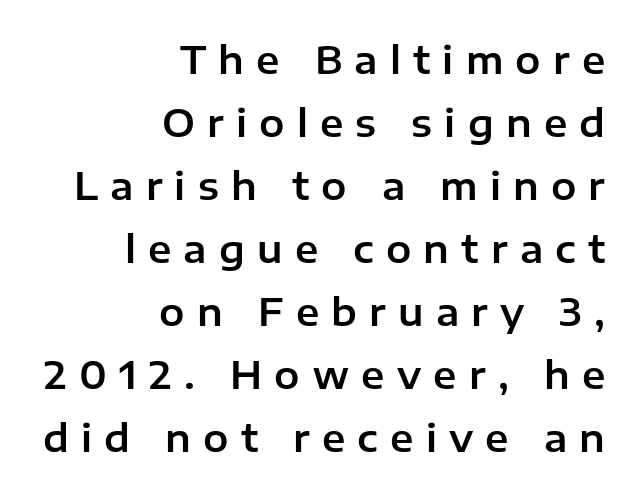
{"serif": "no", "italic": "no", "width": "normal", "stroke_contrast": "low", "x_height": "medium", "monospaced": "no", "underline": "no", "align": "right", "line_spacing": "normal", "line_spacing_ratio": 1.66, "letter_spacing": "wide", "letter_spacing_em": 0.32, "glyph_px": 38}
